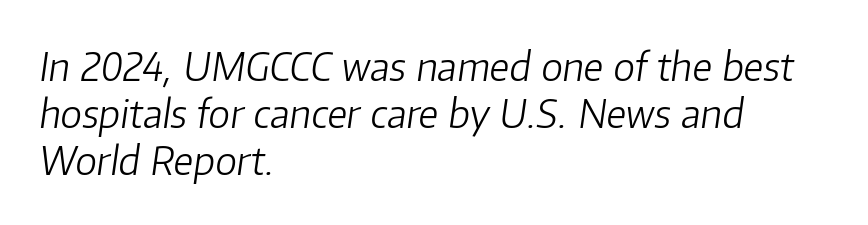
The image shows 39 px light type, italic (leaning right); set left-aligned, line spacing 1.21x, normal letter spacing, not underlined; low stroke contrast and a medium x-height.
